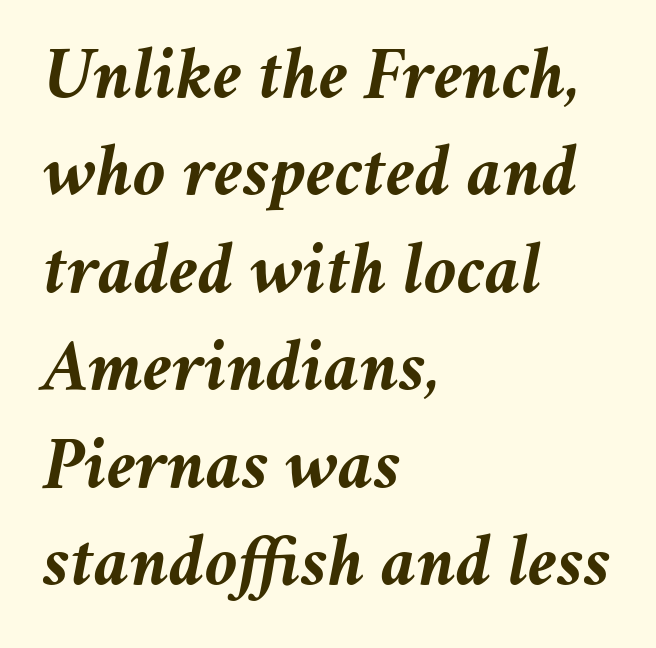
The image shows 75 px semibold type, italic (leaning right); set left-aligned, normal line spacing (1.3x), normal letter spacing, not underlined; medium stroke contrast and a medium x-height.
